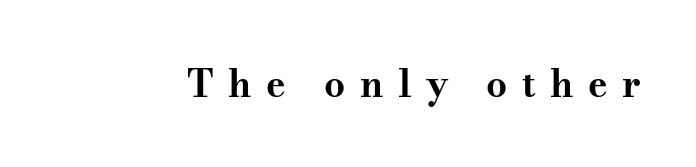
Q: Is the text bold? A: Yes.
Q: Is the text italic (slanted)? A: No, it is upright.
Q: Is the typeface a serif or a sans-serif typeface? A: Serif.
Q: Is the text underlined? A: No.
Q: Is the spacing between letters normal or unusually wide? A: Unusually wide.
Q: Width (condensed, normal, or wide)? A: Wide.
Q: Stroke contrast? A: Medium.
Q: x-height? A: Small.
Q: Monospaced? A: No.
